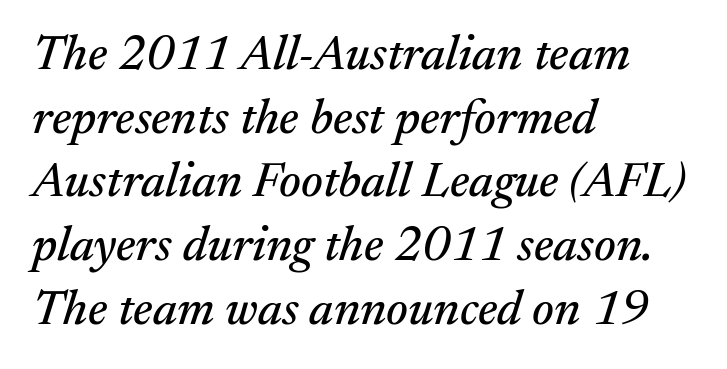
The image shows 49 px serif type, italic (leaning right); set left-aligned, normal line spacing (1.3x), normal letter spacing, not underlined; medium stroke contrast and a medium x-height.
